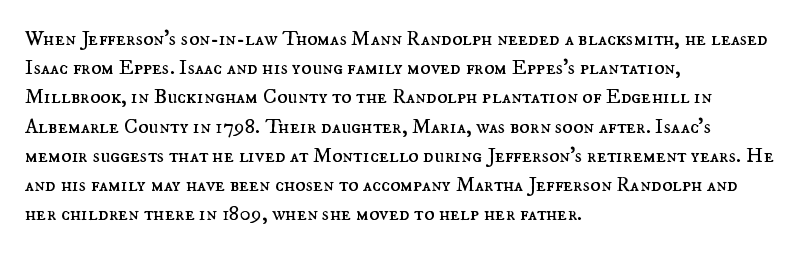
Q: Is the text bold? A: No.
Q: Is the text italic (slanted)? A: No, it is upright.
Q: Is the text underlined? A: No.
Q: How is the paragraph aligned? A: Left-aligned.
Q: Is the spacing between letters normal or unusually wide? A: Normal.
Q: Is the spacing between lines tight, normal or loose? A: Normal.
